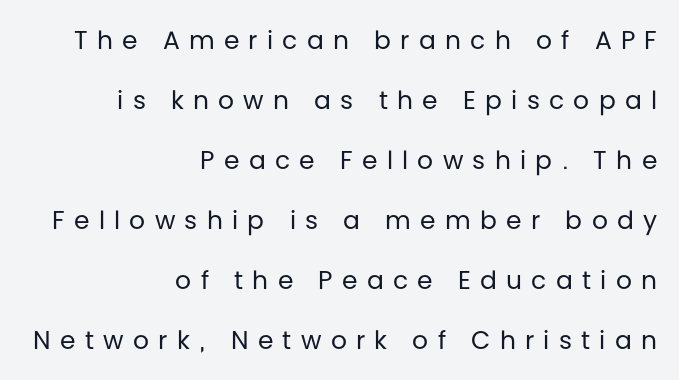
Leading is clearly above the norm, producing a sparse column. Check under the words: just untouched page. Reading down the block, your eye finds every line finishing at a fixed right position. Posture: vertical. Honestly, the letter spacing is so wide it's the main thing you notice.
